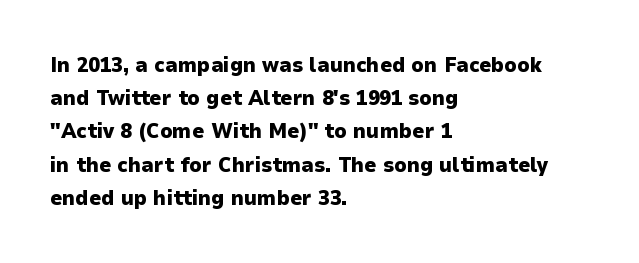
{"italic": "no", "bold": "yes", "underline": "no", "align": "left", "line_spacing": "normal", "line_spacing_ratio": 1.58, "letter_spacing": "normal", "letter_spacing_em": 0.0, "glyph_px": 21}
